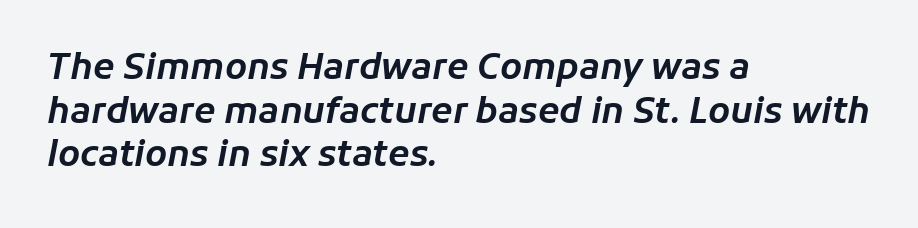
{"italic": "yes", "lean": "right", "slant_degrees": 11, "width": "normal", "stroke_contrast": "low", "x_height": "medium", "monospaced": "no", "underline": "no", "align": "left", "line_spacing": "normal", "line_spacing_ratio": 1.25, "letter_spacing": "normal", "letter_spacing_em": 0.0, "glyph_px": 35}
